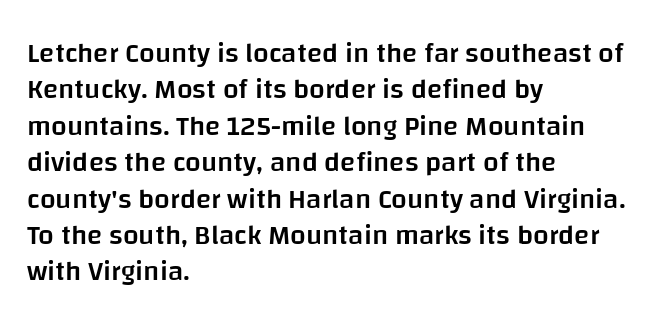
The image shows 28 px semibold sans-serif type, upright; set left-aligned, normal line spacing (1.3x), normal letter spacing, not underlined; low stroke contrast and a large x-height.
